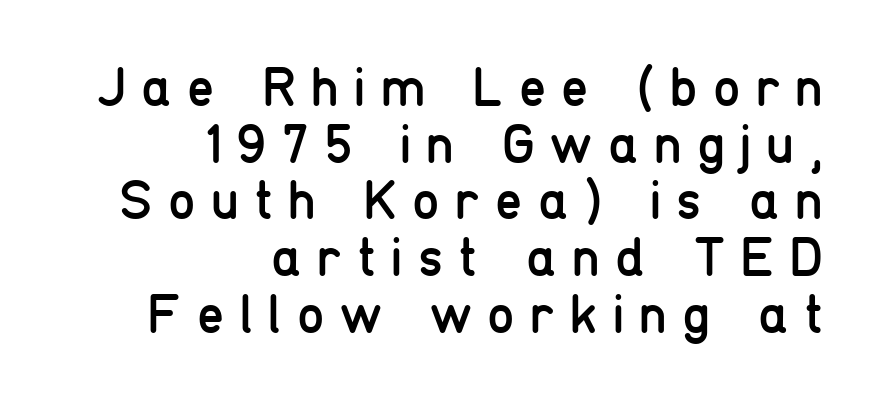
The font family rendered here belongs to the sans-serif group. The cut favours lightness, reaching ordinary text weight at its darkest. If you measured baseline to baseline, you'd find a short distance. A typesetter would call this heavily tracked-out type. The passage shown is typed in a proportional face where columns would drift. Each line ends at the same right margin while the left side varies.
